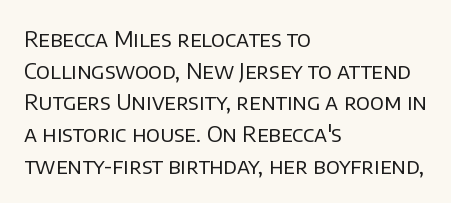
Q: Is the text bold? A: No.
Q: Is the text italic (slanted)? A: No, it is upright.
Q: Is the text underlined? A: No.
Q: How is the paragraph aligned? A: Left-aligned.
Q: Is the spacing between letters normal or unusually wide? A: Normal.
Q: Is the spacing between lines tight, normal or loose? A: Normal.
